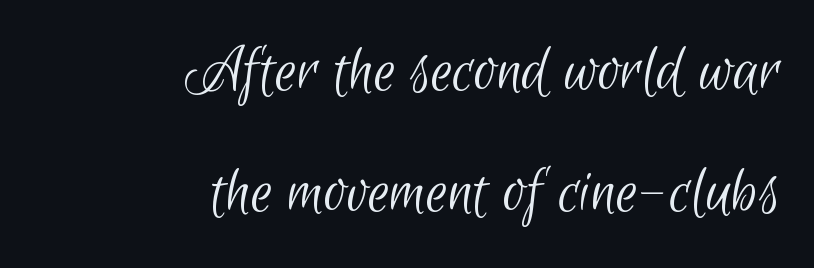
{"serif": "no", "bold": "no", "weight": "light", "width": "condensed", "stroke_contrast": "low", "x_height": "small", "monospaced": "no", "underline": "no", "align": "right", "line_spacing_ratio": 1.75, "letter_spacing": "normal", "letter_spacing_em": 0.0, "glyph_px": 69}
